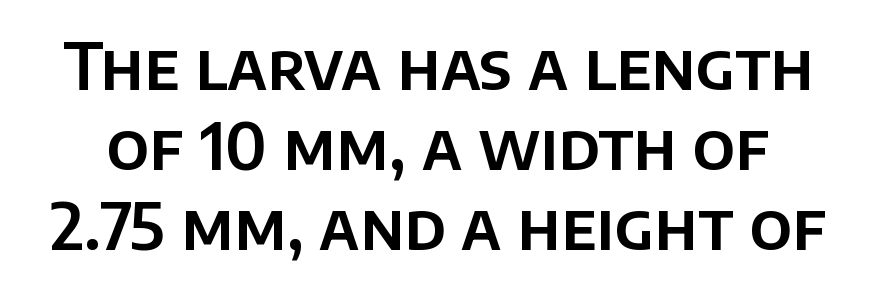
The image shows 64 px sans-serif type, upright; set normal line spacing (1.25x), normal letter spacing, not underlined; low stroke contrast and a large x-height.
